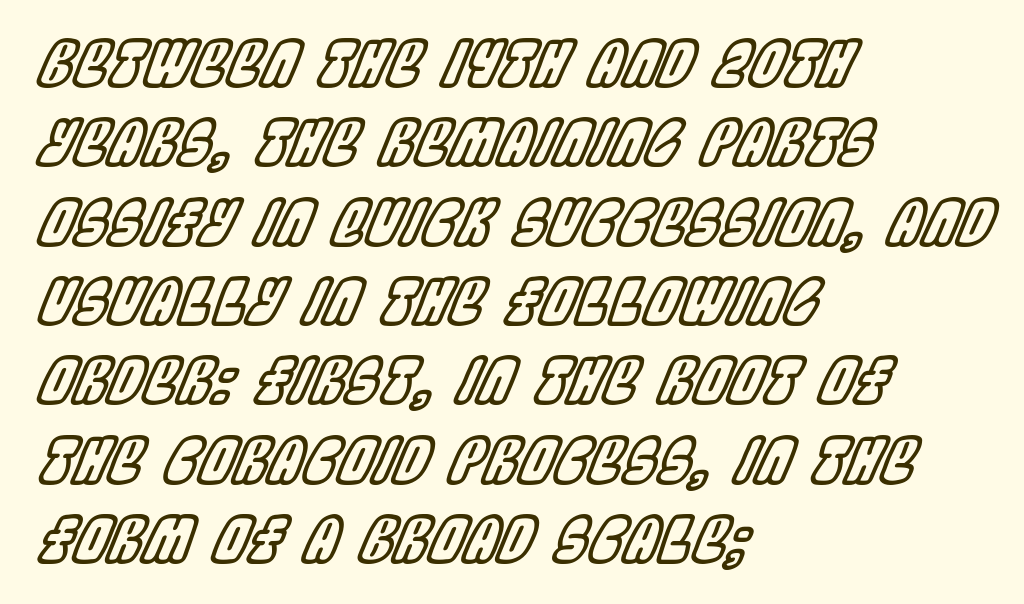
Style check: oblique. Nobody drew a line under any word here. These lines stack with their left ends in a neat column. Inter-character spacing is left at the font's built-in metrics. Proportional: the letters do not fall into vertical columns.
